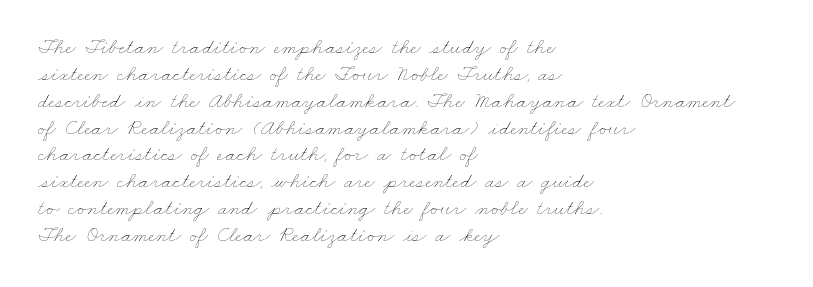
{"bold": "no", "underline": "no", "align": "left", "line_spacing_ratio": 1.22, "letter_spacing": "normal", "letter_spacing_em": 0.0, "glyph_px": 22}
